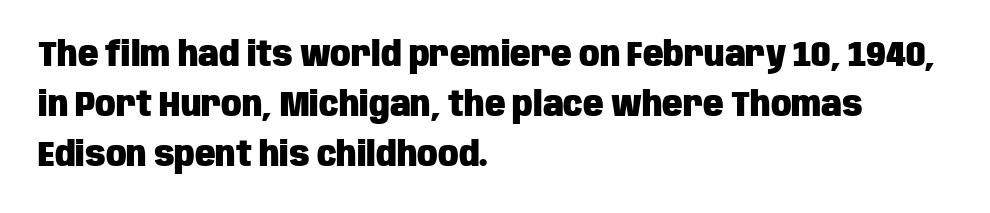
In CSS terms this would be text-align: left. No extra tracking has been applied to these lines. Letterform terminals end flat and unadorned throughout the passage. Is this a fixed-width face? No — the glyphs have proportional, varying widths. Has an underline been added? It has not. A typesetter would mark this as roman, not italic.
